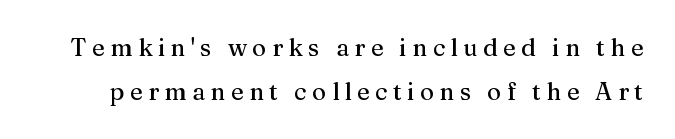
Q: Is the text italic (slanted)? A: No, it is upright.
Q: Is the text underlined? A: No.
Q: Is the spacing between letters normal or unusually wide? A: Unusually wide.
